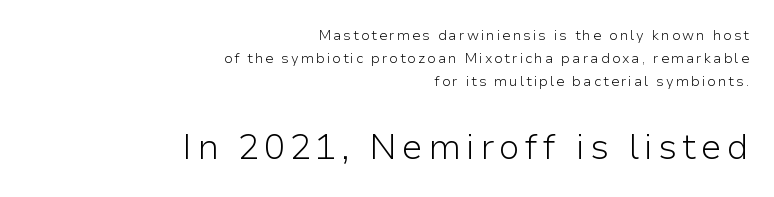
Q: Is the text bold? A: No.
Q: Is the text italic (slanted)? A: No, it is upright.
Q: Is the typeface a serif or a sans-serif typeface? A: Sans-serif.
Q: Is the text underlined? A: No.
Q: How is the paragraph aligned? A: Right-aligned.
Q: Is the spacing between lines tight, normal or loose? A: Normal.
Q: Which block of text is set in a larger size, the first (top) or the second (bottom)? A: The second (bottom) one.
Q: Width (condensed, normal, or wide)? A: Normal.
Q: Stroke contrast? A: Low.
Q: x-height? A: Medium.
Q: Monospaced? A: No.
